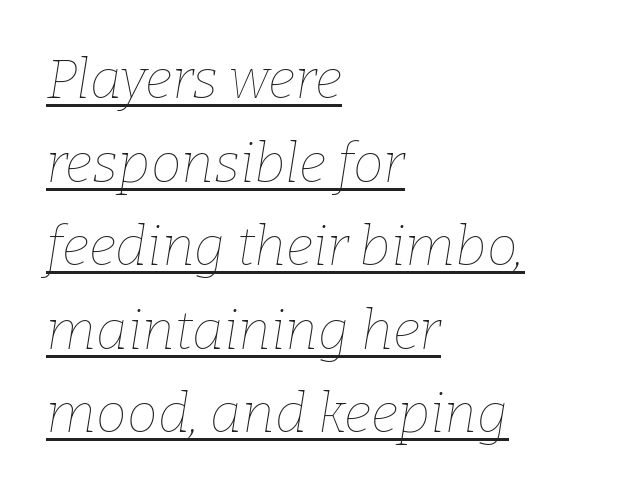
Q: Is the text bold? A: No.
Q: Is the text italic (slanted)? A: Yes, it leans right by about 9 degrees.
Q: Is the text underlined? A: Yes.
Q: How is the paragraph aligned? A: Left-aligned.
Q: Is the spacing between letters normal or unusually wide? A: Normal.
Q: Is the spacing between lines tight, normal or loose? A: Normal.
Q: Width (condensed, normal, or wide)? A: Normal.
Q: Stroke contrast? A: Low.
Q: x-height? A: Medium.
Q: Monospaced? A: No.
